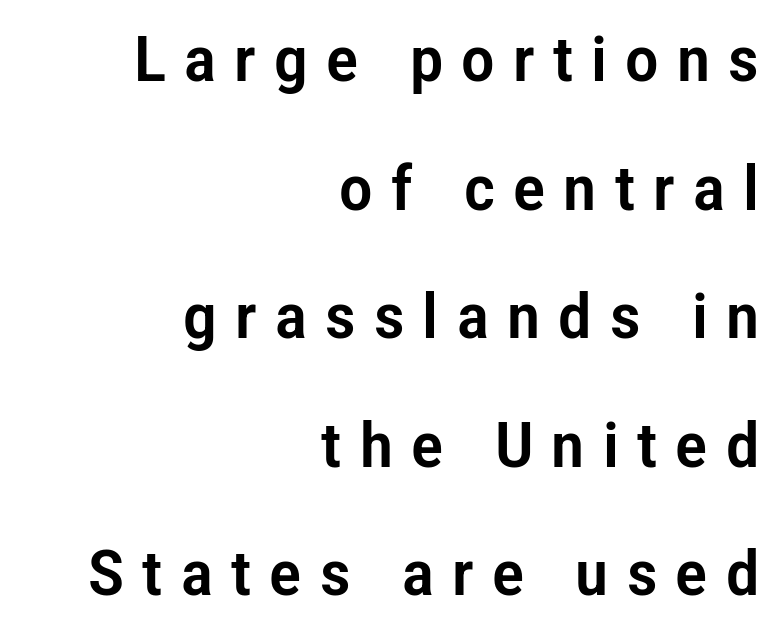
You could fit nearly another row in the gap between these rows. Reading down the block, your eye finds every line finishing at a fixed right position. This rendering features lettering with no underline. Each word looks stretched out because of the extra space between its letters.
